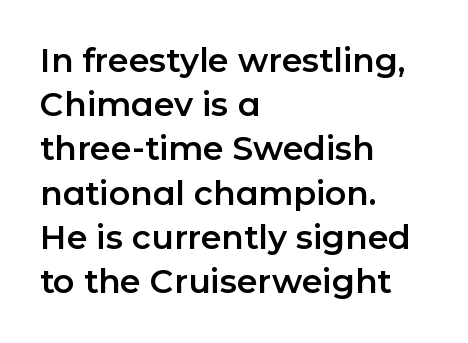
The image shows 33 px sans-serif type, upright; set left-aligned, normal line spacing (1.34x), normal letter spacing, not underlined; low stroke contrast and a medium x-height.
